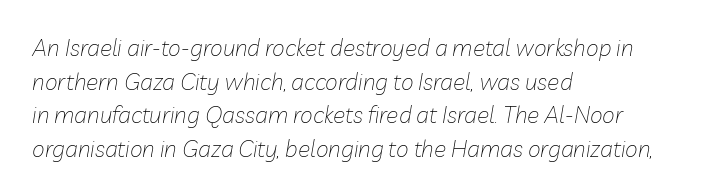
{"italic": "yes", "lean": "right", "slant_degrees": 10, "bold": "no", "underline": "no", "align": "left", "line_spacing": "normal", "line_spacing_ratio": 1.46, "letter_spacing": "normal", "letter_spacing_em": 0.0, "glyph_px": 23}
